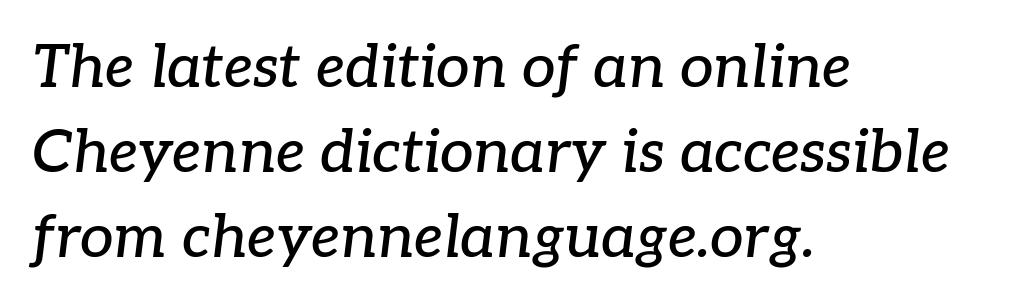
{"serif": "yes", "italic": "yes", "lean": "right", "slant_degrees": 7, "width": "normal", "stroke_contrast": "low", "x_height": "medium", "monospaced": "no", "underline": "no", "align": "left", "line_spacing": "normal", "line_spacing_ratio": 1.42, "letter_spacing": "normal", "letter_spacing_em": 0.0, "glyph_px": 60}
